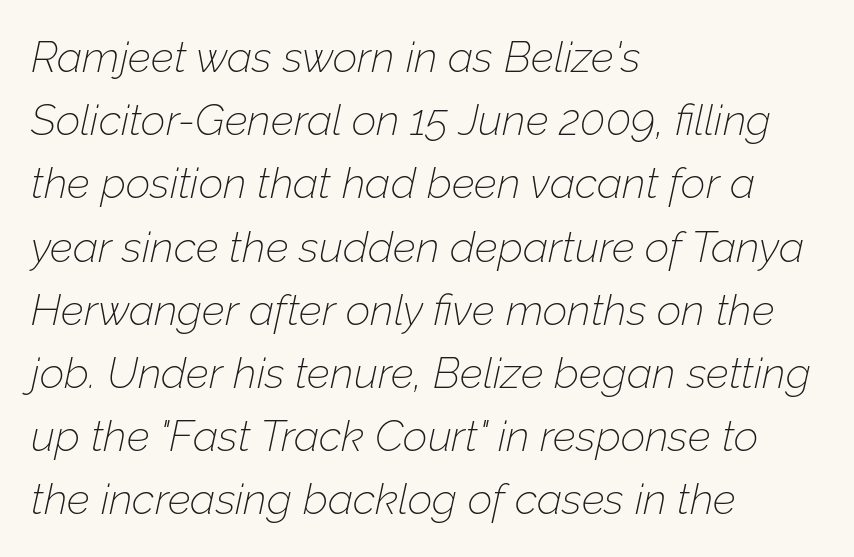
The vertical gap from one line to the next is medium. Varying glyph widths throughout — classic text-font behaviour. Underline: absent. Stems and bowls with no extra thickness — not bold. This is oblique type, the kind used for emphasis or titles.
